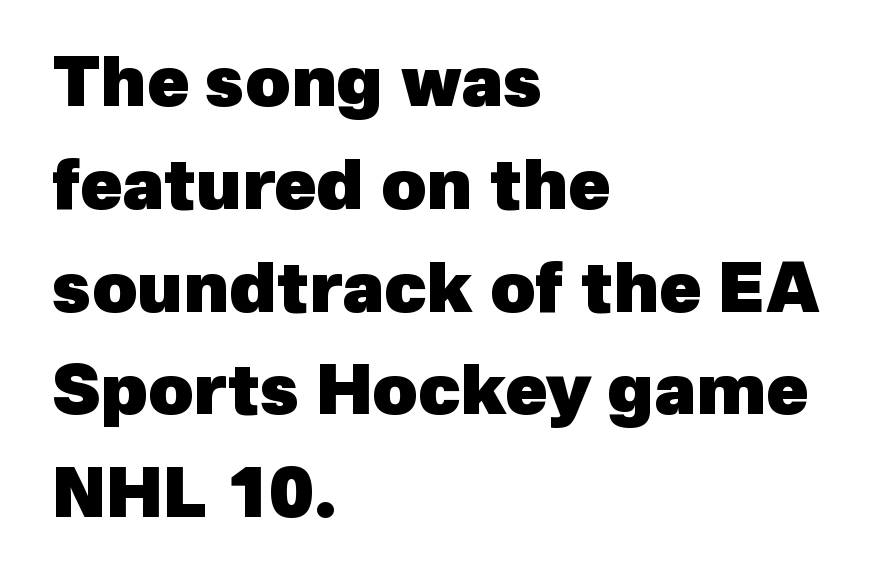
Q: Is the text bold? A: Yes.
Q: Is the typeface a serif or a sans-serif typeface? A: Sans-serif.
Q: Is the text underlined? A: No.
Q: How is the paragraph aligned? A: Left-aligned.
Q: Is the spacing between letters normal or unusually wide? A: Normal.
Q: Is the spacing between lines tight, normal or loose? A: Normal.
Q: Width (condensed, normal, or wide)? A: Normal.
Q: x-height? A: Medium.
Q: Monospaced? A: No.
